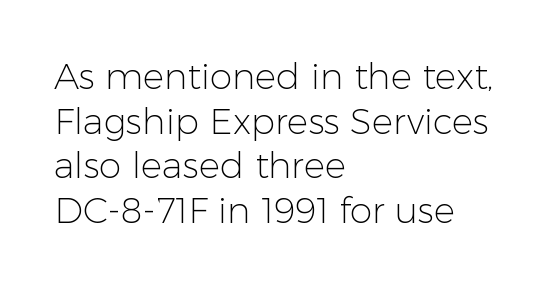
The image shows 36 px light sans-serif type, upright; set left-aligned, line spacing 1.24x, normal letter spacing, not underlined; low stroke contrast and a medium x-height.
